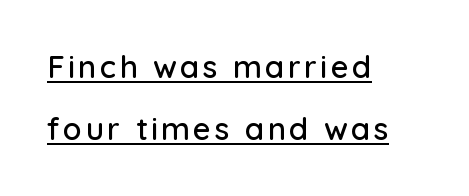
{"serif": "no", "italic": "no", "width": "normal", "stroke_contrast": "low", "x_height": "medium", "monospaced": "no", "underline": "yes", "align": "left", "line_spacing": "loose", "line_spacing_ratio": 2.01, "glyph_px": 31}
